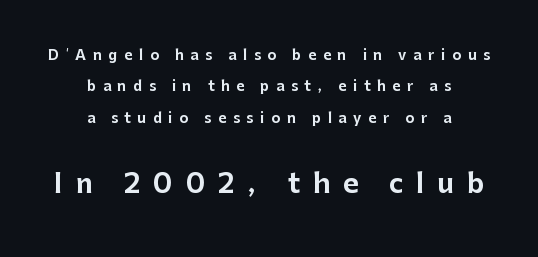
Q: Is the text italic (slanted)? A: No, it is upright.
Q: Is the text underlined? A: No.
Q: How is the paragraph aligned? A: Centered.
Q: Is the spacing between letters normal or unusually wide? A: Unusually wide.
Q: Is the spacing between lines tight, normal or loose? A: Loose.
Q: Which block of text is set in a larger size, the first (top) or the second (bottom)? A: The second (bottom) one.
